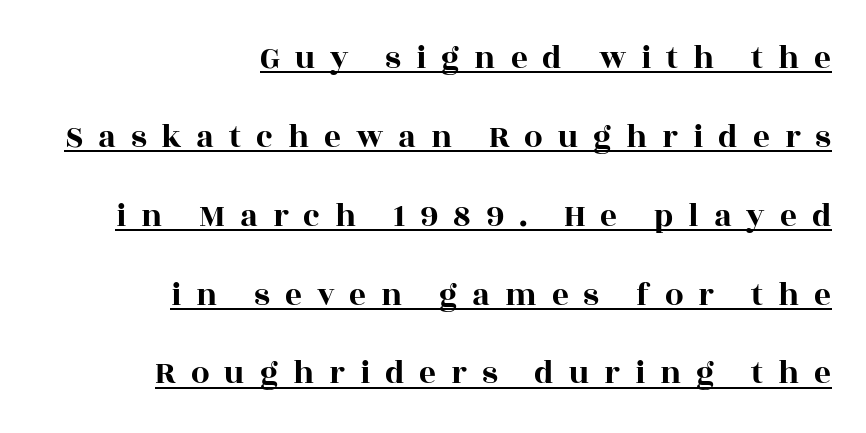
Q: Is the text italic (slanted)? A: No, it is upright.
Q: Is the typeface a serif or a sans-serif typeface? A: Serif.
Q: Is the text underlined? A: Yes.
Q: How is the paragraph aligned? A: Right-aligned.
Q: Is the spacing between letters normal or unusually wide? A: Unusually wide.
Q: Is the spacing between lines tight, normal or loose? A: Loose.
Q: Width (condensed, normal, or wide)? A: Wide.
Q: x-height? A: Large.
Q: Monospaced? A: No.
